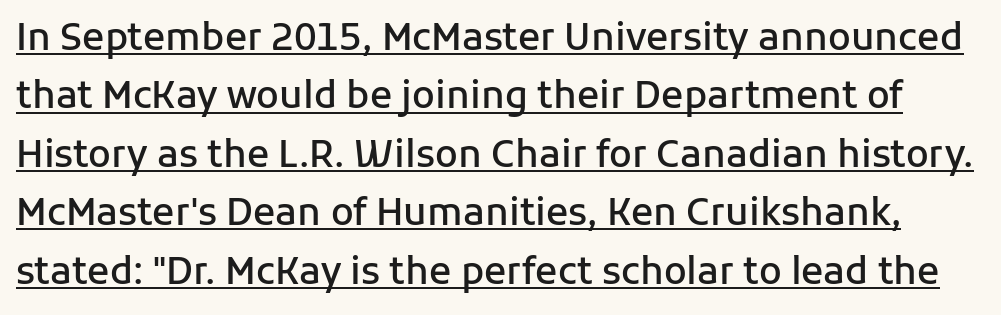
The image shows 37 px semibold sans-serif type, upright; set normal line spacing (1.58x), normal letter spacing, underlined; low stroke contrast and a medium x-height.
